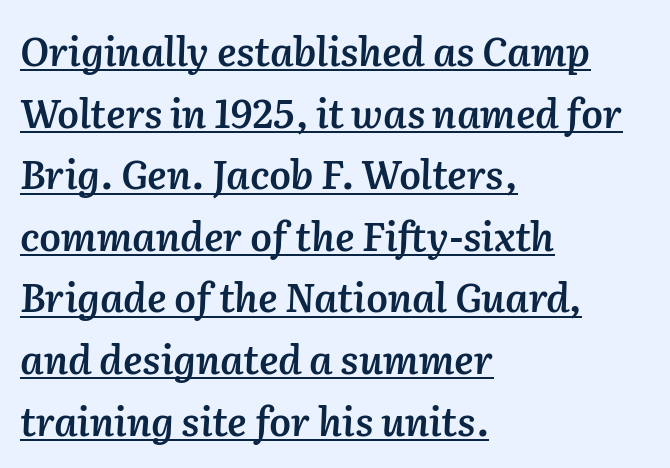
Is the letter spacing exaggerated? No — it looks like the ordinary default. The words here are underlined. The glyphs look as if they've been sheared to an angle. Students, observe: this is what conventionally led text looks like. Varying glyph widths throughout — classic text-font behaviour. In terms of weight, the rendering is demibold, just under bold.
